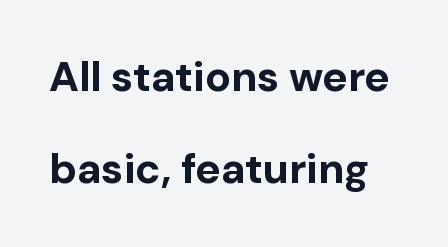
{"serif": "no", "italic": "no", "bold": "yes", "weight": "bold", "width": "normal", "stroke_contrast": "low", "x_height": "medium", "monospaced": "no", "underline": "no", "line_spacing": "loose", "line_spacing_ratio": 2.2, "letter_spacing": "normal", "letter_spacing_em": 0.0, "glyph_px": 42}
